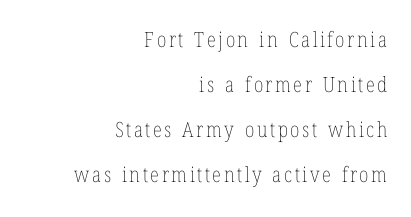
Q: Is the text bold? A: No.
Q: Is the text italic (slanted)? A: No, it is upright.
Q: Is the text underlined? A: No.
Q: How is the paragraph aligned? A: Right-aligned.
Q: Is the spacing between lines tight, normal or loose? A: Loose.
